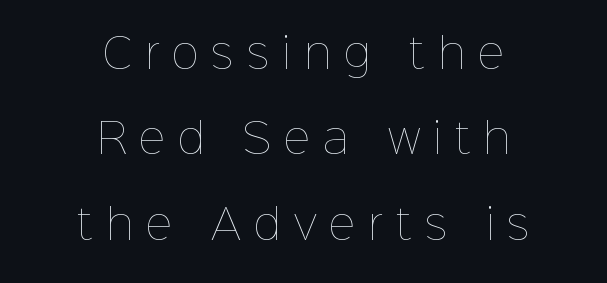
{"italic": "no", "bold": "no", "weight": "thin", "width": "normal", "stroke_contrast": "low", "x_height": "medium", "monospaced": "no", "underline": "no", "align": "center", "line_spacing": "loose", "line_spacing_ratio": 2.08, "letter_spacing": "wide", "letter_spacing_em": 0.32, "glyph_px": 41}
